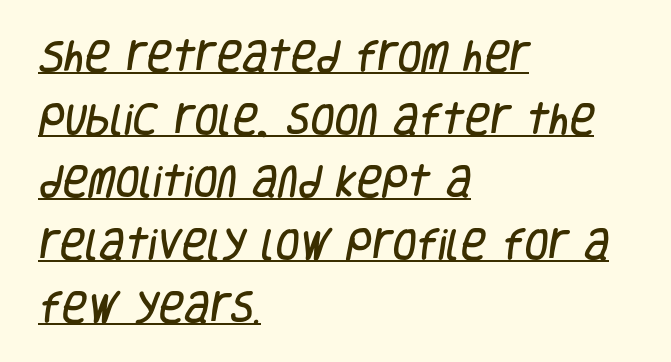
Q: Is the typeface a serif or a sans-serif typeface? A: Sans-serif.
Q: Is the text underlined? A: Yes.
Q: How is the paragraph aligned? A: Left-aligned.
Q: Is the spacing between letters normal or unusually wide? A: Normal.
Q: Width (condensed, normal, or wide)? A: Condensed.
Q: Stroke contrast? A: Low.
Q: x-height? A: Large.
Q: Monospaced? A: No.
